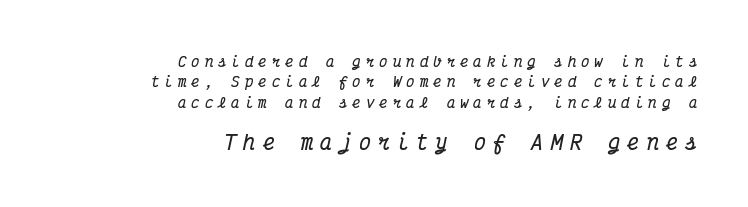
Q: Is the text bold? A: Yes.
Q: Is the text italic (slanted)? A: Yes, it leans right by about 12 degrees.
Q: Is the text underlined? A: No.
Q: How is the paragraph aligned? A: Right-aligned.
Q: Is the spacing between letters normal or unusually wide? A: Unusually wide.
Q: Is the spacing between lines tight, normal or loose? A: Normal.
Q: Which block of text is set in a larger size, the first (top) or the second (bottom)? A: The second (bottom) one.
